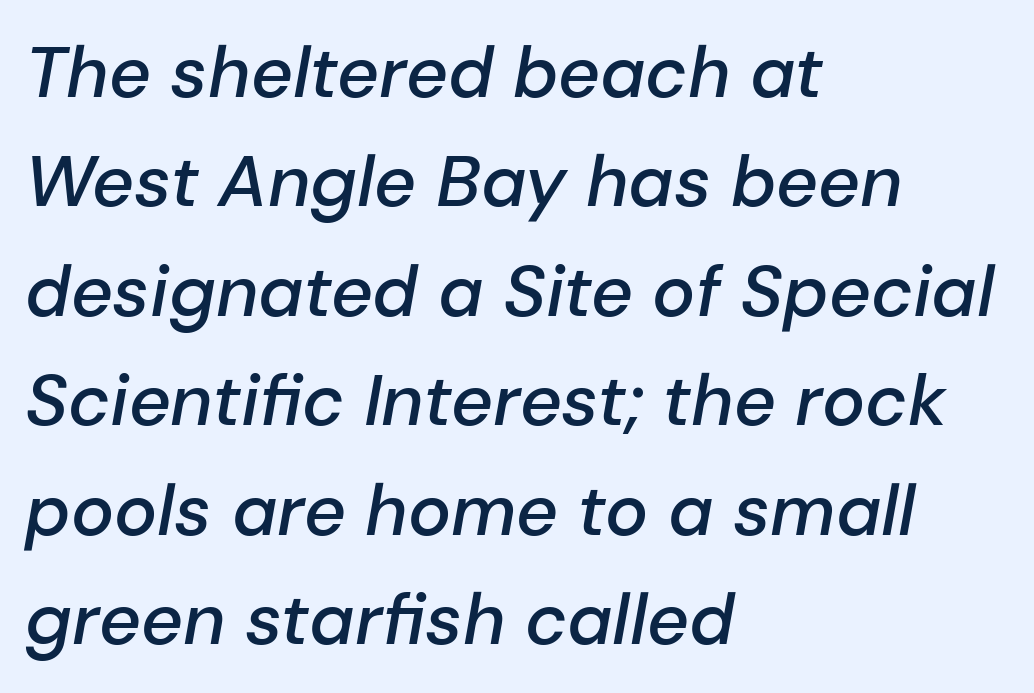
The image shows 72 px semibold type, italic (leaning right); set left-aligned, normal line spacing (1.52x), normal letter spacing, not underlined; low stroke contrast and a medium x-height.
